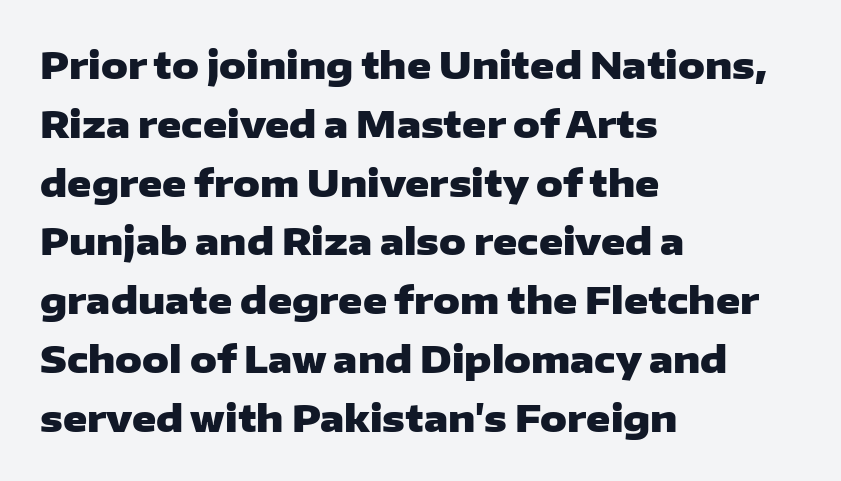
Q: Is the text bold? A: Yes.
Q: Is the text italic (slanted)? A: No, it is upright.
Q: Is the typeface a serif or a sans-serif typeface? A: Sans-serif.
Q: Is the text underlined? A: No.
Q: How is the paragraph aligned? A: Left-aligned.
Q: Is the spacing between letters normal or unusually wide? A: Normal.
Q: Is the spacing between lines tight, normal or loose? A: Normal.
Q: Width (condensed, normal, or wide)? A: Wide.
Q: Stroke contrast? A: Low.
Q: x-height? A: Medium.
Q: Monospaced? A: No.
